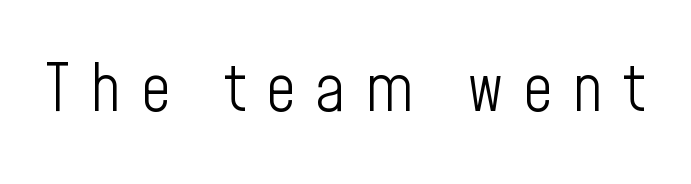
Q: Is the text bold? A: No.
Q: Is the text italic (slanted)? A: No, it is upright.
Q: Is the typeface a serif or a sans-serif typeface? A: Sans-serif.
Q: Is the text underlined? A: No.
Q: Is the spacing between letters normal or unusually wide? A: Unusually wide.
Q: Width (condensed, normal, or wide)? A: Condensed.
Q: Stroke contrast? A: Low.
Q: x-height? A: Medium.
Q: Monospaced? A: No.
